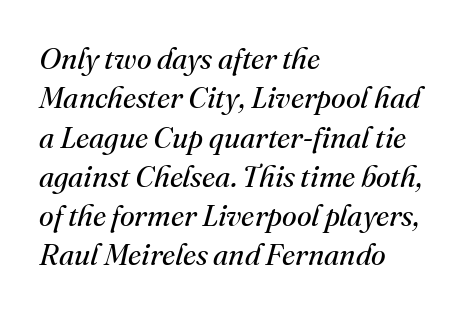
{"serif": "yes", "italic": "yes", "lean": "right", "slant_degrees": 16, "bold": "no", "weight": "regular", "width": "normal", "stroke_contrast": "medium", "x_height": "small", "monospaced": "no", "underline": "no", "align": "left", "line_spacing": "normal", "line_spacing_ratio": 1.31, "letter_spacing": "normal", "letter_spacing_em": 0.0, "glyph_px": 30}
